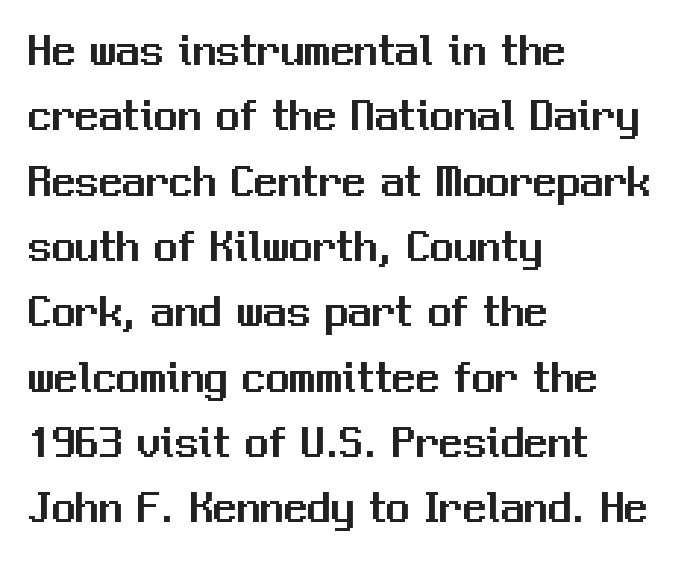
Q: Is the text italic (slanted)? A: No, it is upright.
Q: Is the typeface a serif or a sans-serif typeface? A: Sans-serif.
Q: Is the text underlined? A: No.
Q: How is the paragraph aligned? A: Left-aligned.
Q: Is the spacing between letters normal or unusually wide? A: Normal.
Q: Is the spacing between lines tight, normal or loose? A: Normal.
Q: Width (condensed, normal, or wide)? A: Normal.
Q: Stroke contrast? A: Medium.
Q: x-height? A: Medium.
Q: Monospaced? A: No.
